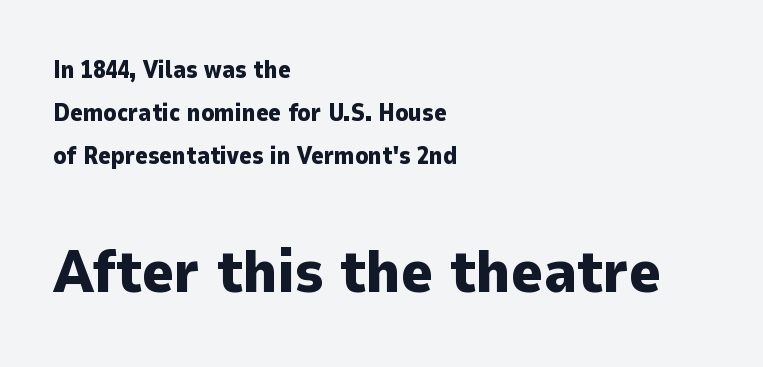
Tracking value appears to be zero — textbook default spacing. Typeset ragged right — the left edge is the straight one. This is roman type, the default non-slanted kind. Are there feet on the stems? There aren't — it's a sans. Each letter keeps its own natural width here, so spacing adapts to shape. A student would notice the bottom passage is typeset larger than what precedes it.
